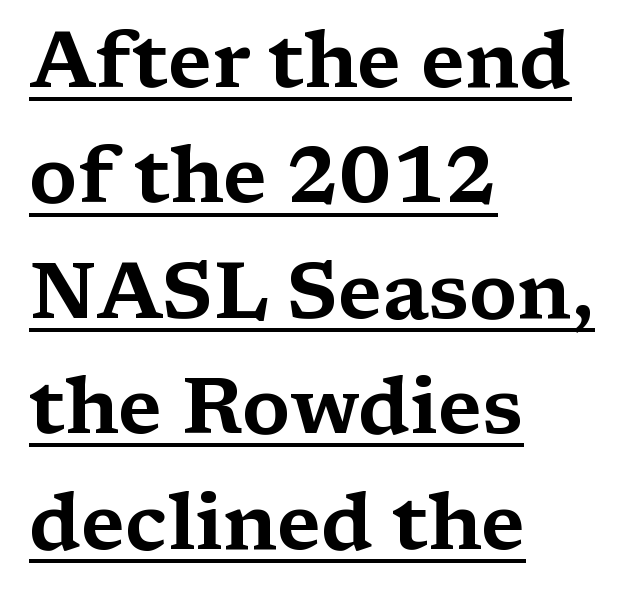
Quick note: underline on. Look at the tracking — it's just the regular setting, nothing added. Does the lettering tilt? It doesn't — this is upright. This block has exactly the height ordinary leading produces.
